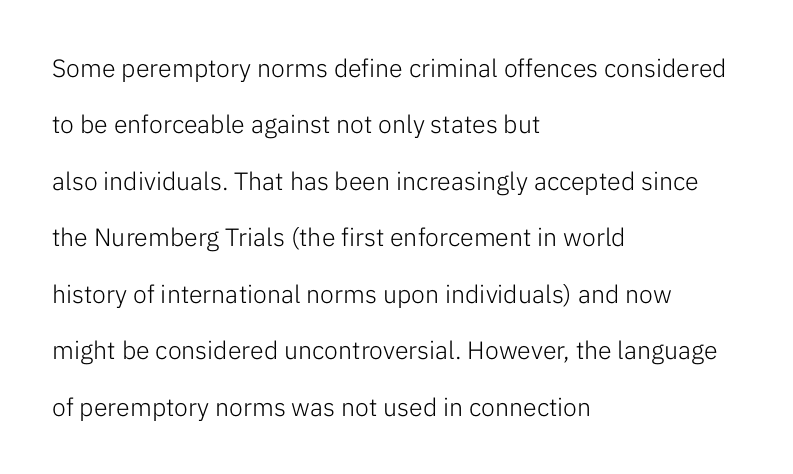
Q: Is the text bold? A: No.
Q: Is the text italic (slanted)? A: No, it is upright.
Q: Is the text underlined? A: No.
Q: How is the paragraph aligned? A: Left-aligned.
Q: Is the spacing between letters normal or unusually wide? A: Normal.
Q: Is the spacing between lines tight, normal or loose? A: Loose.
